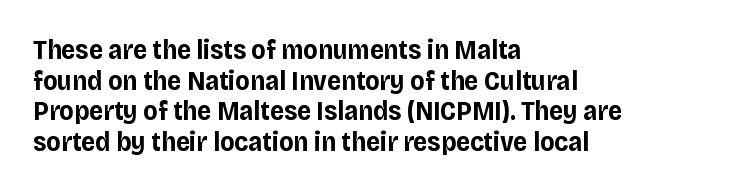
The image shows 27 px bold type, upright; set left-aligned, tight line spacing (1.13x), normal letter spacing, not underlined.
